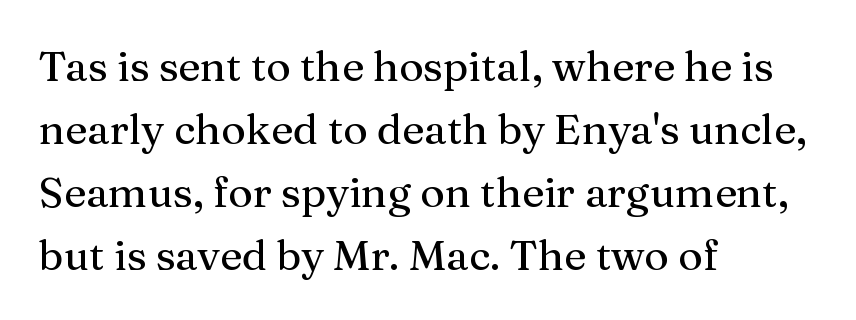
{"serif": "yes", "italic": "no", "width": "normal", "stroke_contrast": "medium", "x_height": "medium", "monospaced": "no", "underline": "no", "align": "left", "line_spacing": "normal", "line_spacing_ratio": 1.5, "letter_spacing": "normal", "letter_spacing_em": 0.0, "glyph_px": 42}
